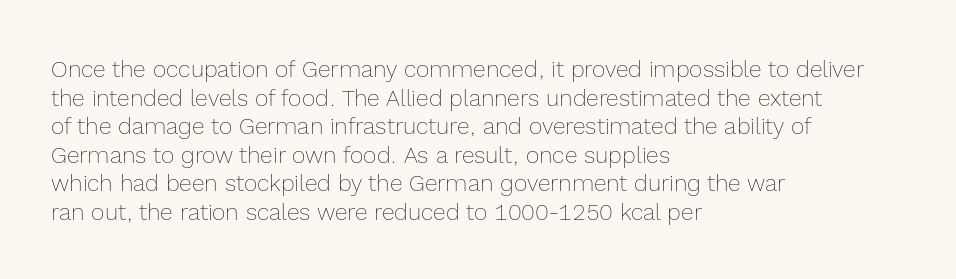
{"italic": "no", "bold": "no", "underline": "no", "align": "left", "line_spacing_ratio": 1.24, "letter_spacing": "normal", "letter_spacing_em": 0.0, "glyph_px": 23}
